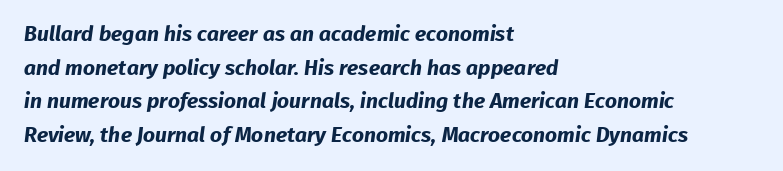
{"bold": "yes", "underline": "no", "align": "left", "line_spacing": "normal", "line_spacing_ratio": 1.6, "letter_spacing": "normal", "letter_spacing_em": 0.0, "glyph_px": 21}
